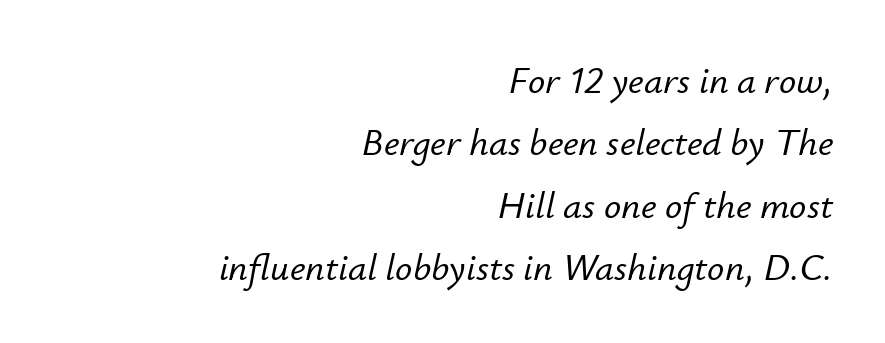
The image shows 38 px text type, italic (leaning right); set right-aligned, normal line spacing (1.64x), normal letter spacing, not underlined; low stroke contrast and a small x-height.
